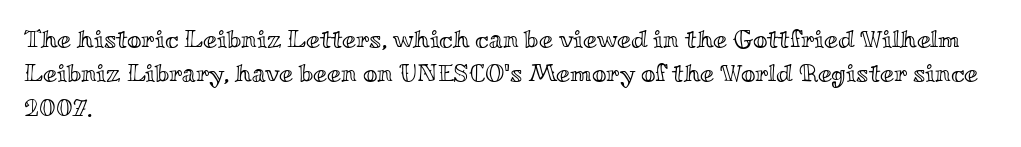
The image shows 25 px text type, upright; set left-aligned, normal line spacing (1.38x), normal letter spacing, not underlined.
